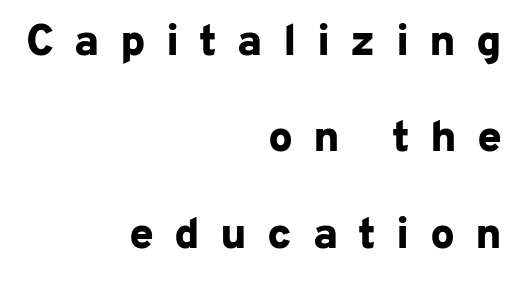
The passage is arranged like a letterhead date or caption credit — flush right. Note the varied advance widths — an 'i' is clearly narrower than an 'm'. Nope, no serifs anywhere on these letters. Loose tracking; the words dissolve into strings of separated letters.
